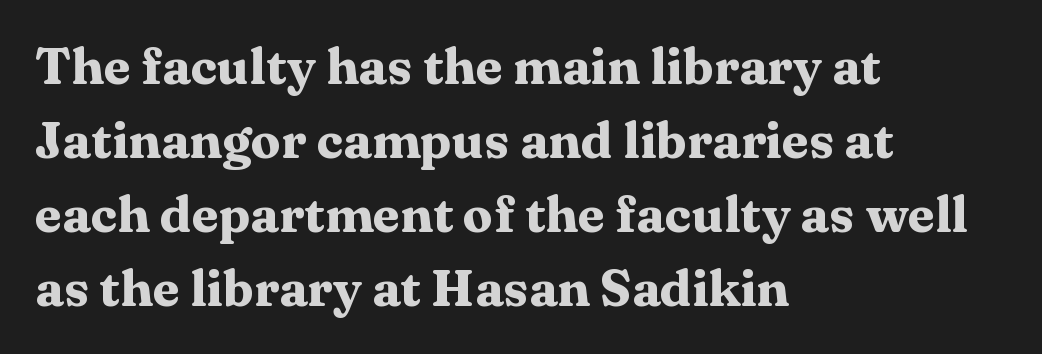
{"serif": "yes", "italic": "no", "bold": "yes", "weight": "heavy", "width": "wide", "stroke_contrast": "medium", "x_height": "medium", "monospaced": "no", "underline": "no", "align": "left", "line_spacing": "normal", "line_spacing_ratio": 1.48, "letter_spacing": "normal", "letter_spacing_em": 0.0, "glyph_px": 50}
